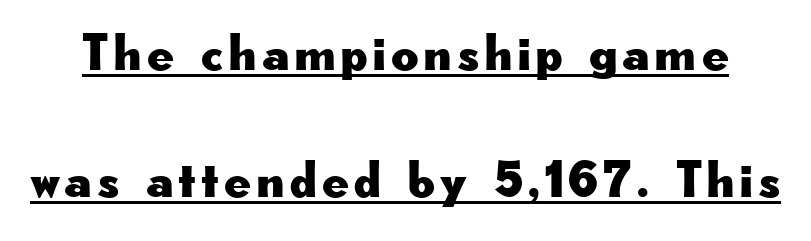
{"serif": "no", "italic": "no", "width": "wide", "stroke_contrast": "low", "x_height": "small", "monospaced": "no", "underline": "yes", "line_spacing": "loose", "line_spacing_ratio": 2.39, "glyph_px": 53}
